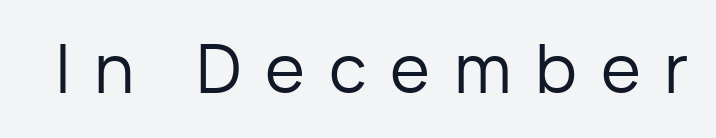
The image shows 68 px regular-weight sans-serif type, upright; set unusually wide letter spacing (+0.35 em), not underlined; low stroke contrast and a medium x-height.
